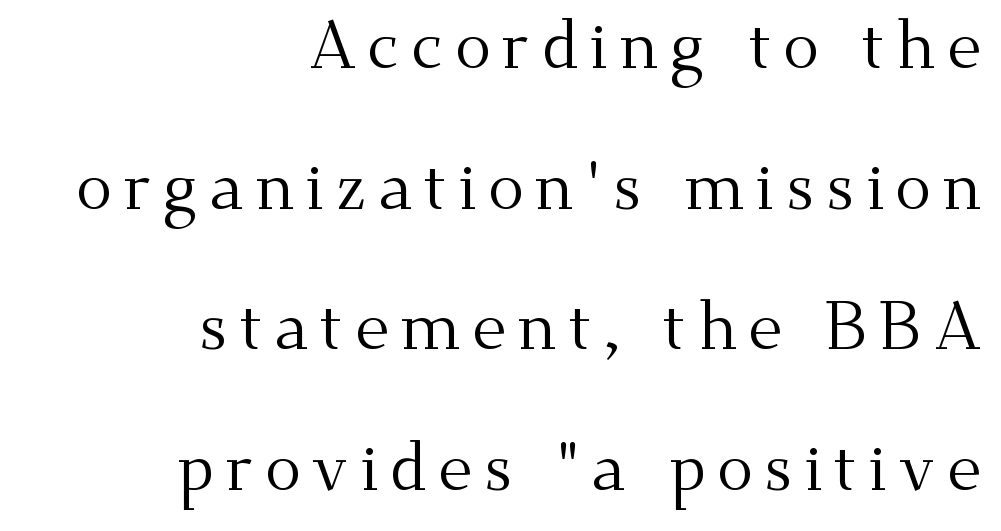
The passage shown is not bold in any degree. Just letters on the line, the space beneath them empty. A typesetter would call this proportional, since set widths differ per character. If you drew a line through each stem, it would be perfectly vertical. Typographically, this falls in the serif category.
